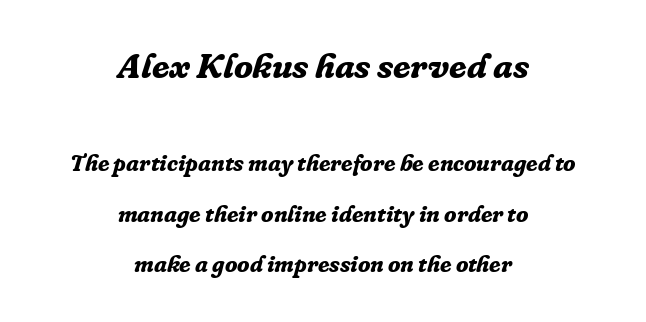
Q: Is the text bold? A: Yes.
Q: Is the text italic (slanted)? A: Yes, it leans right by about 16 degrees.
Q: Is the typeface a serif or a sans-serif typeface? A: Serif.
Q: Is the text underlined? A: No.
Q: How is the paragraph aligned? A: Centered.
Q: Is the spacing between letters normal or unusually wide? A: Normal.
Q: Is the spacing between lines tight, normal or loose? A: Loose.
Q: Which block of text is set in a larger size, the first (top) or the second (bottom)? A: The first (top) one.
Q: Width (condensed, normal, or wide)? A: Normal.
Q: Stroke contrast? A: Low.
Q: x-height? A: Medium.
Q: Monospaced? A: No.
